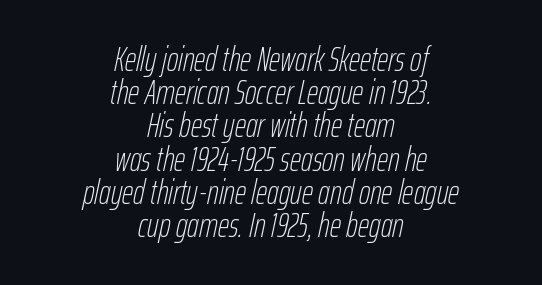
The image shows 35 px thin, condensed type, italic (leaning right); set centered, tight line spacing (0.95x), normal letter spacing, not underlined; low stroke contrast and a medium x-height.
